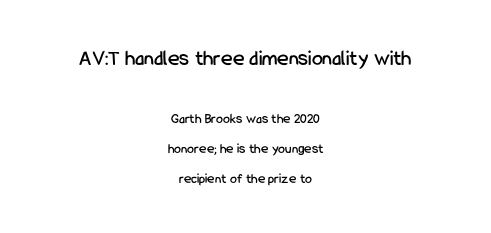
The image shows 22 px text type, upright; set centered, loose line spacing (2.12x), normal letter spacing, not underlined; the first (top) block is 1.57x larger.
